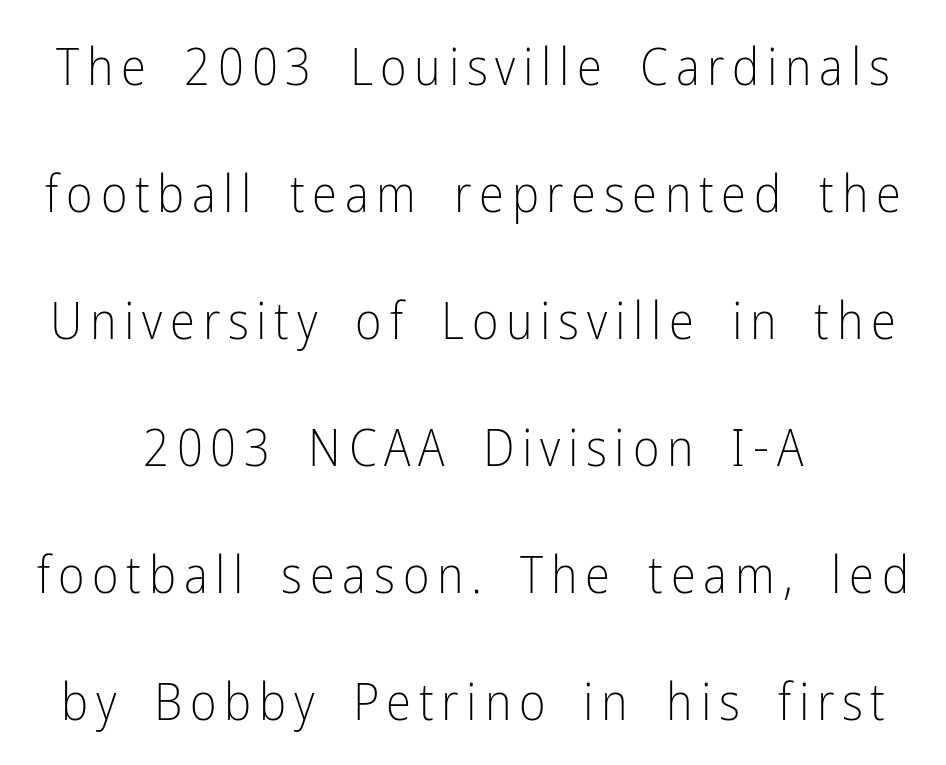
The image shows 51 px light, condensed sans-serif type, upright; set centered, loose line spacing (2.49x), not underlined; low stroke contrast and a medium x-height.
